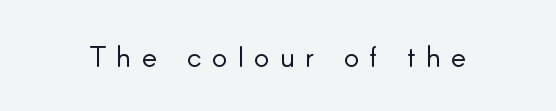
Typographically, this falls in the sans-serif category. The passage shown has open, widely tracked lettering throughout. This sample has the flowing, uneven cadence of proportional lettering. A clean baseline with only descenders dipping below it. Counters stay open thanks to moderate or lighter strokes. No italicization has been applied; the sample stays upright.
